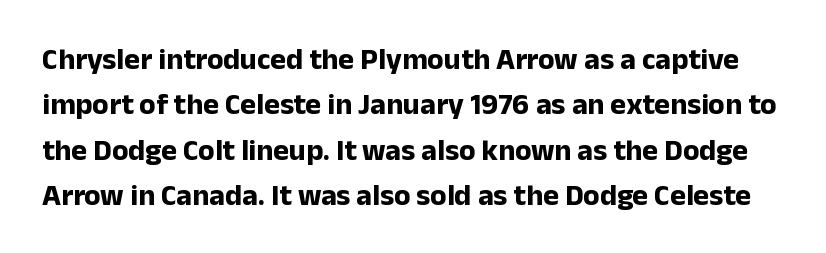
Q: Is the text bold? A: Yes.
Q: Is the text italic (slanted)? A: No, it is upright.
Q: Is the typeface a serif or a sans-serif typeface? A: Sans-serif.
Q: Is the text underlined? A: No.
Q: Is the spacing between letters normal or unusually wide? A: Normal.
Q: Is the spacing between lines tight, normal or loose? A: Normal.
Q: Width (condensed, normal, or wide)? A: Normal.
Q: Stroke contrast? A: Low.
Q: x-height? A: Medium.
Q: Monospaced? A: No.
